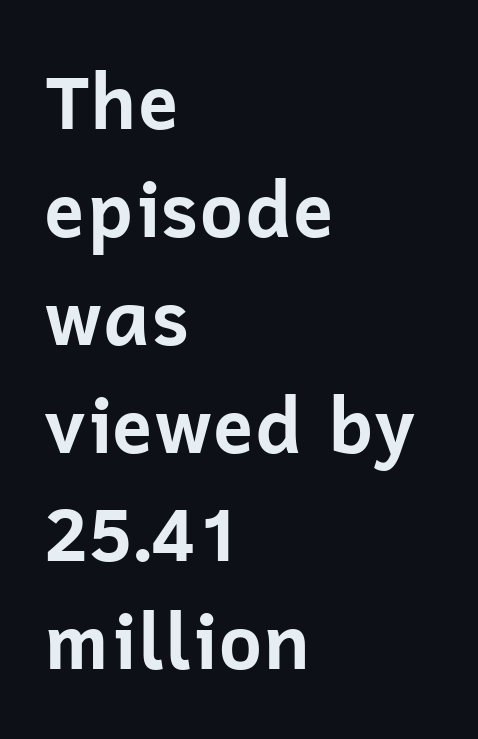
The image shows 75 px bold sans-serif type, upright; set left-aligned, normal line spacing (1.44x), normal letter spacing, not underlined; low stroke contrast and a medium x-height.
